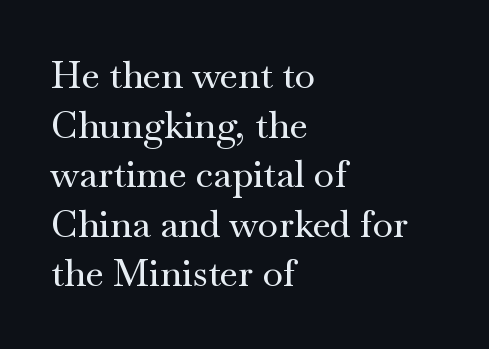
Students, observe: this is what conventionally led text looks like. Unlike a clean sans, this face finishes its strokes with serifs. A roman cut, with each character standing at attention. Looks like regular typesetting: each glyph gets only the width it needs.
